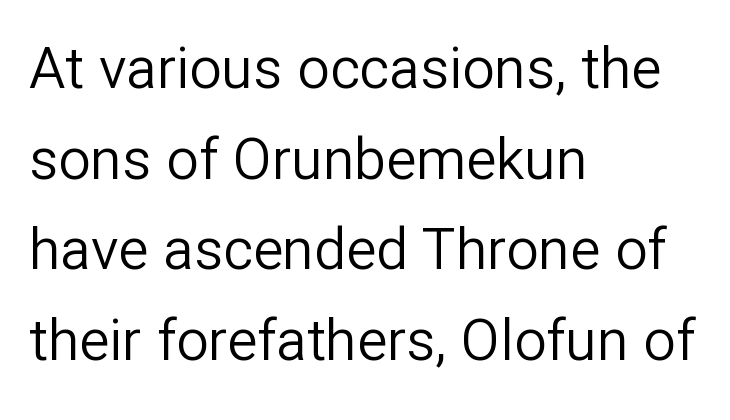
Q: Is the text bold? A: No.
Q: Is the text italic (slanted)? A: No, it is upright.
Q: Is the typeface a serif or a sans-serif typeface? A: Sans-serif.
Q: Is the text underlined? A: No.
Q: How is the paragraph aligned? A: Left-aligned.
Q: Is the spacing between letters normal or unusually wide? A: Normal.
Q: Is the spacing between lines tight, normal or loose? A: Normal.
Q: Width (condensed, normal, or wide)? A: Normal.
Q: Stroke contrast? A: Low.
Q: x-height? A: Medium.
Q: Monospaced? A: No.
